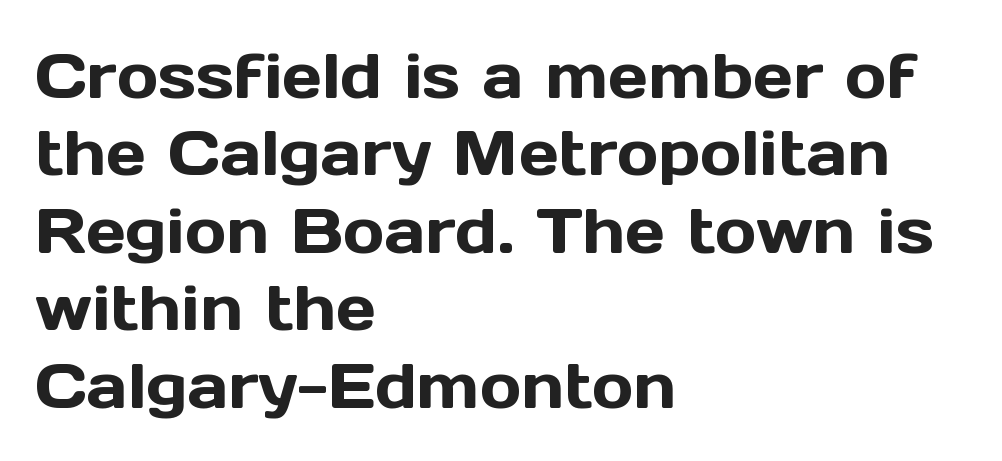
Q: Is the text italic (slanted)? A: No, it is upright.
Q: Is the typeface a serif or a sans-serif typeface? A: Sans-serif.
Q: Is the text underlined? A: No.
Q: How is the paragraph aligned? A: Left-aligned.
Q: Is the spacing between letters normal or unusually wide? A: Normal.
Q: Width (condensed, normal, or wide)? A: Normal.
Q: x-height? A: Medium.
Q: Monospaced? A: No.
